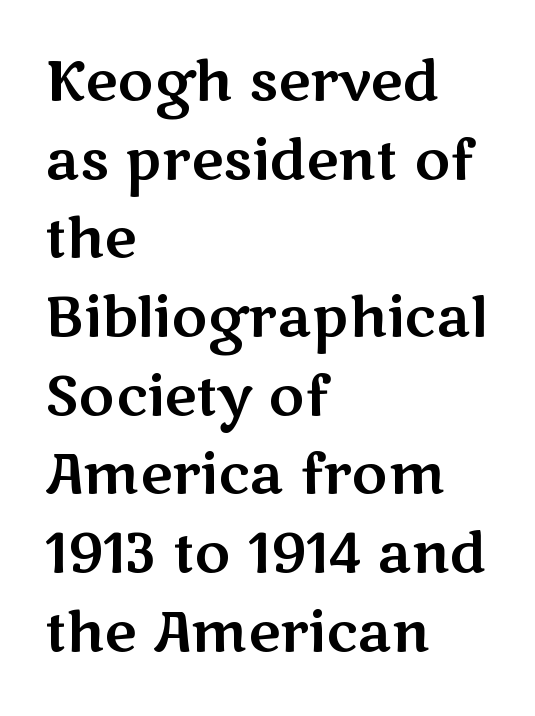
The image shows 55 px wide sans-serif type, upright; set left-aligned, normal line spacing (1.43x), normal letter spacing, not underlined; medium stroke contrast and a medium x-height.
